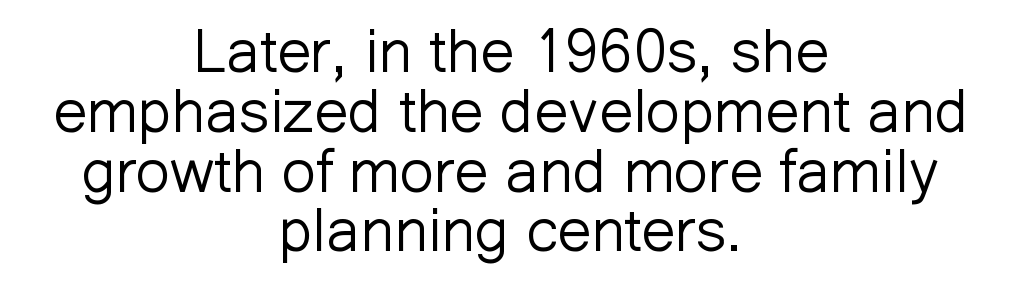
A light-to-regular cut is what we see here. The compositor balanced each line on the midline. The gaps between neighbouring characters are ordinary and unremarkable. Each letter keeps its own natural width here, so spacing adapts to shape. Every character sits straight up, as roman type does.
